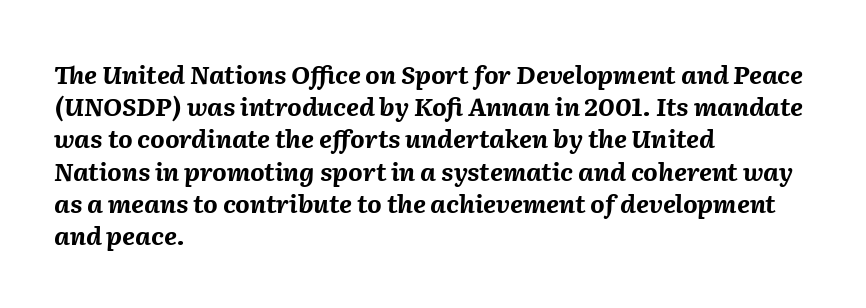
{"italic": "yes", "lean": "right", "slant_degrees": 2, "bold": "yes", "underline": "no", "align": "left", "line_spacing": "normal", "line_spacing_ratio": 1.29, "letter_spacing": "normal", "letter_spacing_em": 0.0, "glyph_px": 25}
